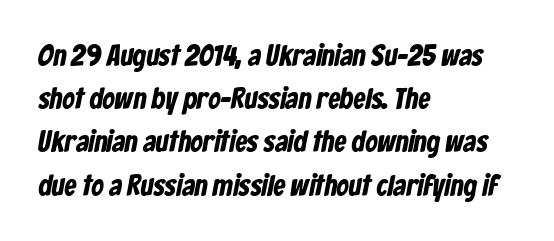
Q: Is the typeface a serif or a sans-serif typeface? A: Sans-serif.
Q: Is the text underlined? A: No.
Q: How is the paragraph aligned? A: Left-aligned.
Q: Is the spacing between letters normal or unusually wide? A: Normal.
Q: Is the spacing between lines tight, normal or loose? A: Normal.
Q: Width (condensed, normal, or wide)? A: Condensed.
Q: Stroke contrast? A: Low.
Q: x-height? A: Medium.
Q: Monospaced? A: No.
